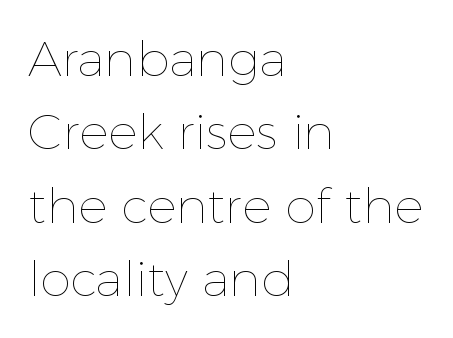
Q: Is the text bold? A: No.
Q: Is the text italic (slanted)? A: No, it is upright.
Q: Is the text underlined? A: No.
Q: How is the paragraph aligned? A: Left-aligned.
Q: Is the spacing between letters normal or unusually wide? A: Normal.
Q: Is the spacing between lines tight, normal or loose? A: Normal.
Q: Width (condensed, normal, or wide)? A: Normal.
Q: x-height? A: Medium.
Q: Monospaced? A: No.
